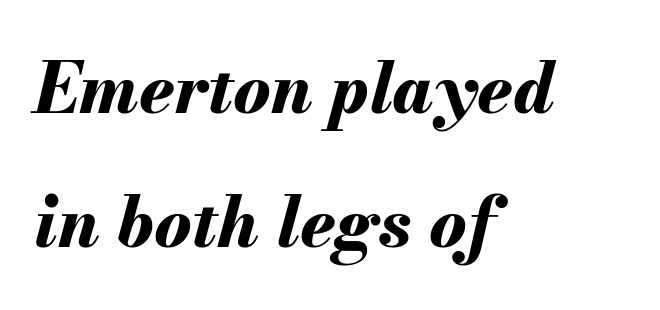
Decoration check: the copy has no underline. What's the leading like? Stretched, with rows far apart. The letters advance in unequal steps, a hallmark of proportional type. The passage is arranged the way most books set body copy — flush left. The passage shown leans; its letterforms are oblique. Look at the tracking — it's just the regular setting, nothing added.
